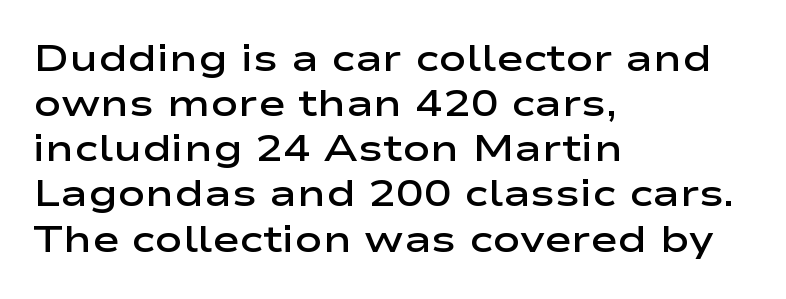
The image shows 37 px semibold, wide sans-serif type, upright; set left-aligned, line spacing 1.22x, normal letter spacing, not underlined; low stroke contrast and a medium x-height.
